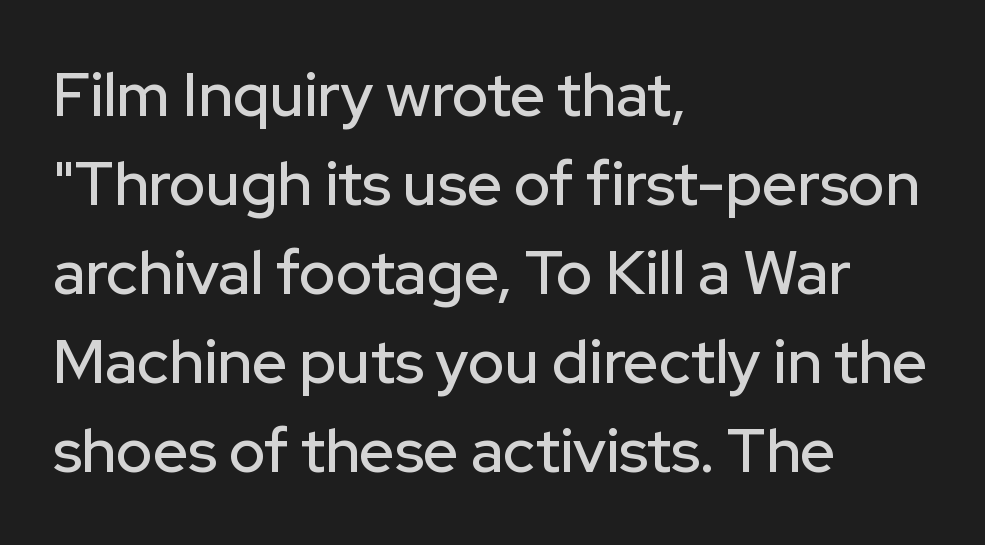
A roman cut, with each character standing at attention. There is no visible air inserted between adjacent glyphs. Is this a sans? Yes — the strokes have no serifs. The block of text has a typical density, with ordinary space between rows.
